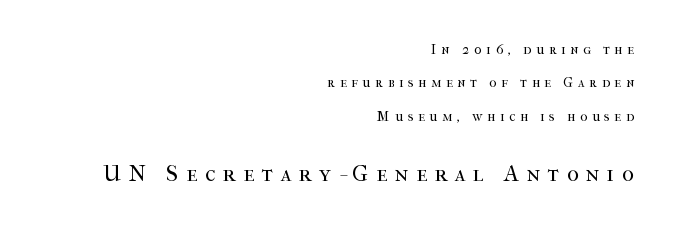
{"italic": "no", "bold": "no", "underline": "no", "align": "right", "line_spacing": "loose", "line_spacing_ratio": 2.39, "letter_spacing": "wide", "letter_spacing_em": 0.33, "larger_block": "second", "size_ratio": 1.64, "glyph_px": 23}
